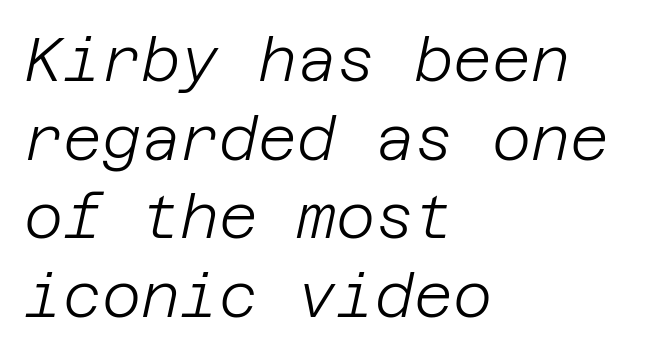
{"italic": "yes", "lean": "right", "slant_degrees": 12, "bold": "no", "weight": "light", "width": "normal", "stroke_contrast": "low", "x_height": "large", "underline": "no", "align": "left", "line_spacing": "normal", "line_spacing_ratio": 1.31, "letter_spacing": "normal", "letter_spacing_em": 0.0, "glyph_px": 60}
